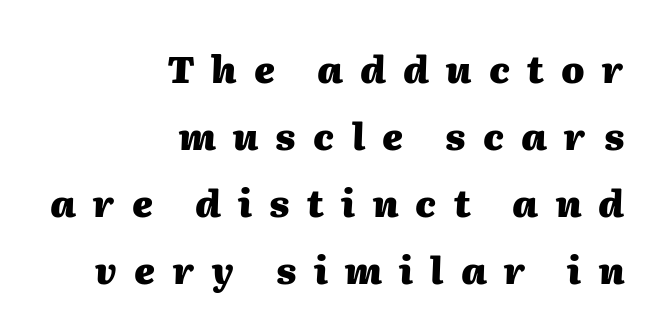
{"italic": "yes", "lean": "right", "slant_degrees": 2, "bold": "yes", "weight": "heavy", "width": "normal", "stroke_contrast": "medium", "x_height": "medium", "monospaced": "no", "underline": "no", "align": "right", "line_spacing_ratio": 1.81, "letter_spacing": "wide", "letter_spacing_em": 0.47, "glyph_px": 37}
